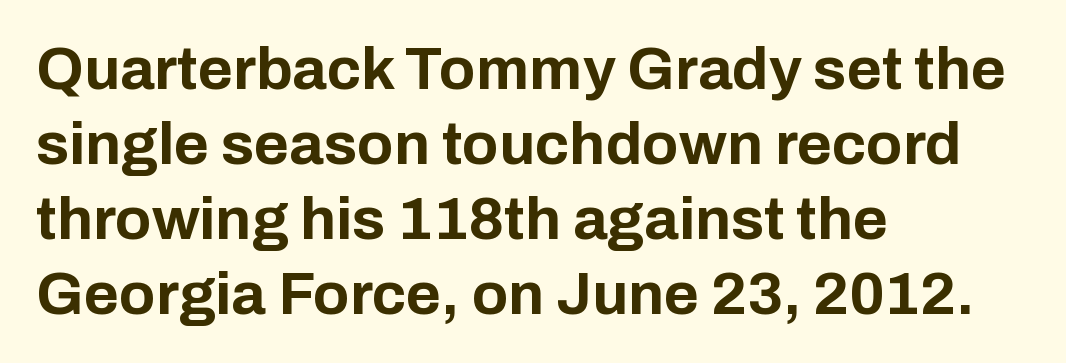
Vertically, the passage feels balanced, rows spaced as you'd expect. Classification — sans serif. Typesetter's note: full bold, strokes at maximum text heaviness. All the whitespace from short lines collects on the right. A bare baseline throughout the passage. Every character sits straight up, as roman type does.
